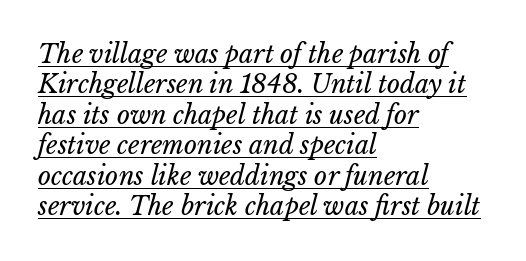
The paragraph has a hard left edge and a soft right edge. Heft: none added — not bold. Observe the ordinary spacing: letters are neighbours, not strangers. This is underlined copy, the kind a proofreader might mark for attention.
